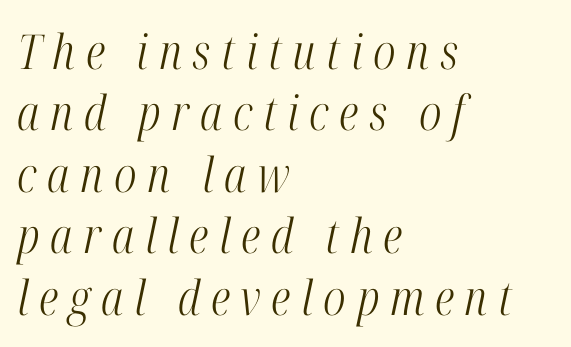
Each row of text sits above clean, open space. Spacing verdict: proportional, widths tailored to each character. The face looks like a standard text weight, possibly lighter. Designer's note — italics engaged.
